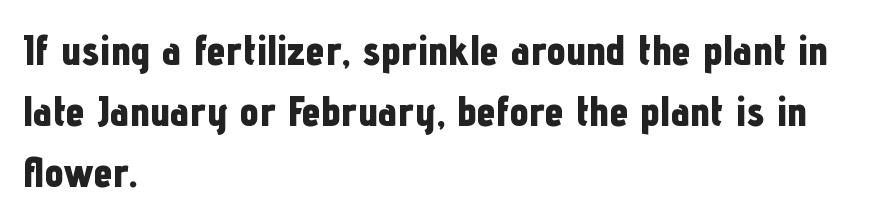
The image shows 43 px bold, condensed sans-serif type, upright; set left-aligned, normal line spacing (1.42x), normal letter spacing, not underlined; low stroke contrast and a medium x-height.
